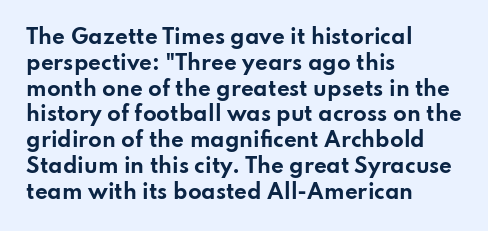
A typesetter would call this zero additional tracking. A classic flush-left, rag-right setting is used for this passage. The letters stand upright; this is a roman face. The glyphs are unaccompanied by any horizontal stroke below them. Line spacing here is normal.
